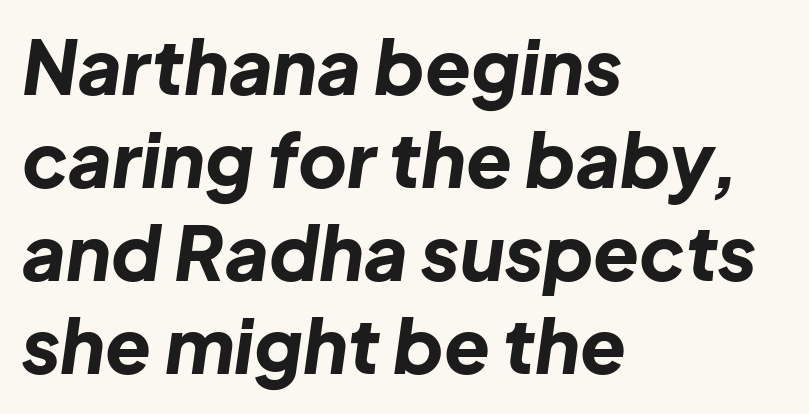
Q: Is the text bold? A: Yes.
Q: Is the text italic (slanted)? A: Yes, it leans right by about 8 degrees.
Q: Is the text underlined? A: No.
Q: How is the paragraph aligned? A: Left-aligned.
Q: Is the spacing between letters normal or unusually wide? A: Normal.
Q: Width (condensed, normal, or wide)? A: Normal.
Q: Stroke contrast? A: Low.
Q: x-height? A: Medium.
Q: Monospaced? A: No.
